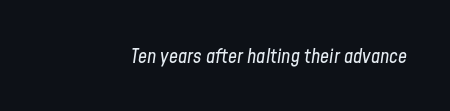
Q: Is the text bold? A: No.
Q: Is the text italic (slanted)? A: Yes, it leans right by about 8 degrees.
Q: Is the text underlined? A: No.
Q: Is the spacing between letters normal or unusually wide? A: Normal.
